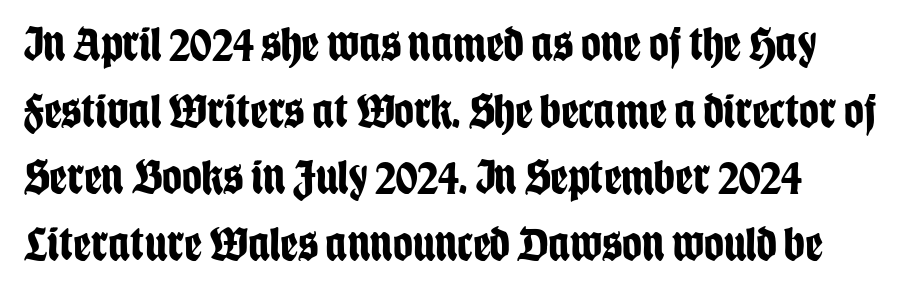
The image shows 49 px bold, condensed sans-serif type, upright; set left-aligned, normal line spacing (1.36x), normal letter spacing, not underlined; low stroke contrast and a large x-height.
